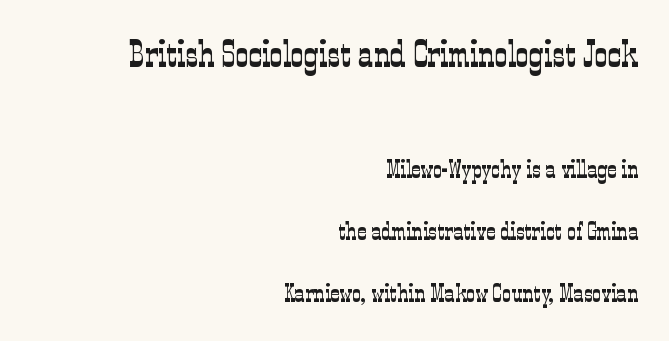
Weight class: somewhere from thin through regular. Reading down the block, your eye finds every line finishing at a fixed right position. The rendering keeps characters at their native spacing. Here the first block reads like a headline and the second like body copy. Is this a fixed-width face? No — the glyphs have proportional, varying widths. The space directly below the letters is spotless.
